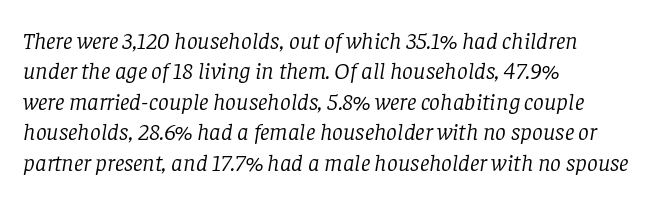
Q: Is the text bold? A: No.
Q: Is the text italic (slanted)? A: Yes, it leans right by about 8 degrees.
Q: Is the text underlined? A: No.
Q: How is the paragraph aligned? A: Left-aligned.
Q: Is the spacing between letters normal or unusually wide? A: Normal.
Q: Is the spacing between lines tight, normal or loose? A: Normal.
